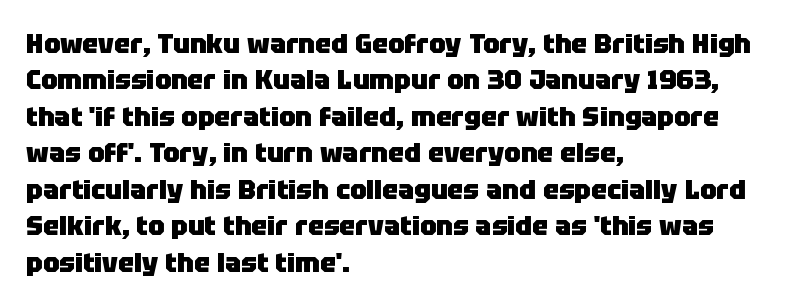
Q: Is the text bold? A: Yes.
Q: Is the text italic (slanted)? A: No, it is upright.
Q: Is the text underlined? A: No.
Q: How is the paragraph aligned? A: Left-aligned.
Q: Is the spacing between letters normal or unusually wide? A: Normal.
Q: Is the spacing between lines tight, normal or loose? A: Normal.
